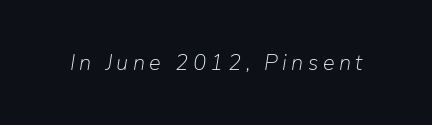
The image shows 22 px text type, italic (leaning right); set unusually wide letter spacing (+0.2 em), not underlined.
